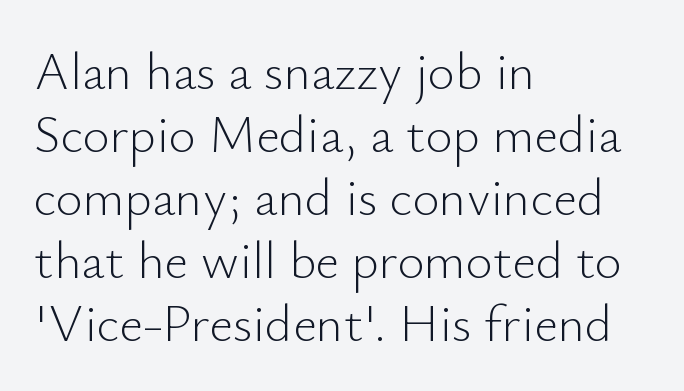
{"serif": "no", "italic": "no", "bold": "no", "weight": "light", "width": "normal", "stroke_contrast": "low", "x_height": "small", "monospaced": "no", "underline": "no", "align": "left", "line_spacing_ratio": 1.21, "letter_spacing": "normal", "letter_spacing_em": 0.0, "glyph_px": 52}
